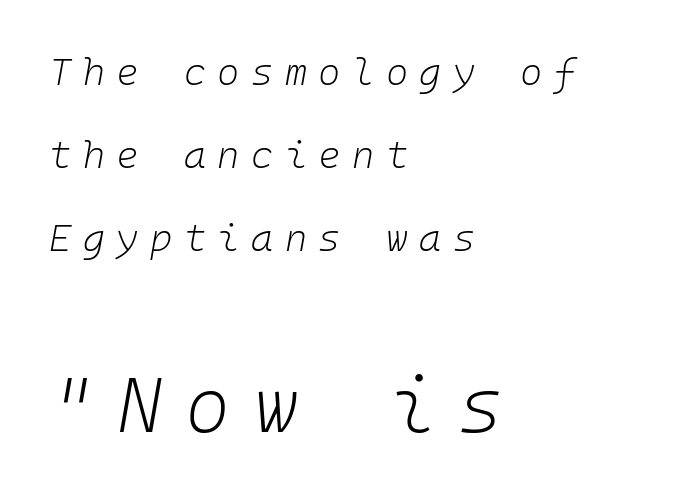
Q: Is the text bold? A: No.
Q: Is the text italic (slanted)? A: Yes, it leans right by about 10 degrees.
Q: Is the text underlined? A: No.
Q: How is the paragraph aligned? A: Left-aligned.
Q: Is the spacing between letters normal or unusually wide? A: Unusually wide.
Q: Is the spacing between lines tight, normal or loose? A: Loose.
Q: Which block of text is set in a larger size, the first (top) or the second (bottom)? A: The second (bottom) one.
Q: Width (condensed, normal, or wide)? A: Normal.
Q: Stroke contrast? A: Low.
Q: x-height? A: Medium.
Q: Monospaced? A: Yes.
